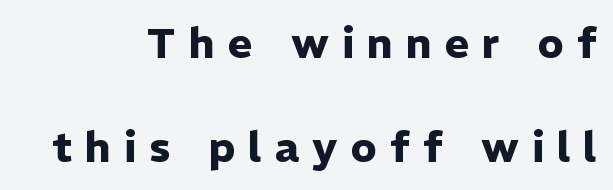
Horizontally, the lines are justified to the trailing edge only. Posture: upright roman. Quick note: underline off. Grotesque or geometric, the face here clearly has no serifs. What stands out about the letter spacing? Its width — letters are far apart. This sample has the flowing, uneven cadence of proportional lettering.
